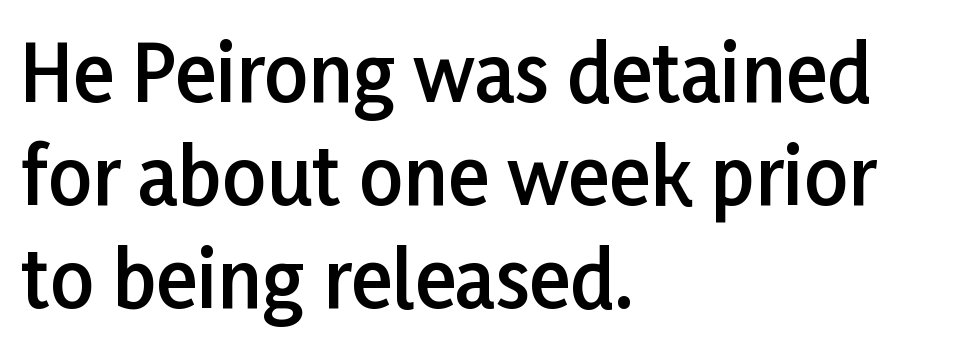
Here the designer chose a conventional face with non-uniform glyph widths. Bare-footed words on every line. The text block is weighted toward the left margin, trailing off unevenly rightward. Nobody touched the tracking dial on this one. The letters stand straight up with perfectly vertical stems. The typesetting leans somewhat heavy: a semibold.
